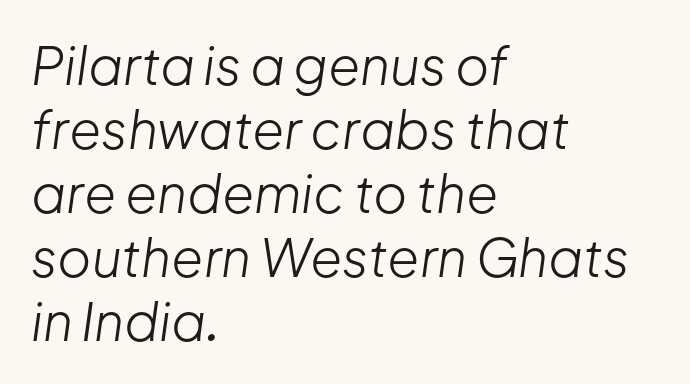
The image shows 52 px light type, italic (leaning right); set left-aligned, line spacing 1.23x, normal letter spacing, not underlined; low stroke contrast and a medium x-height.
